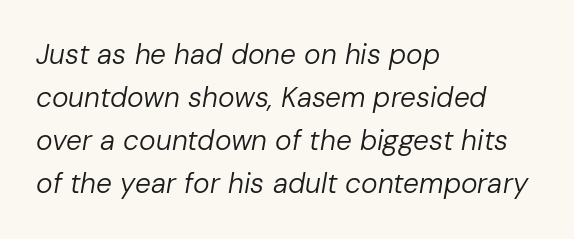
{"italic": "yes", "lean": "right", "slant_degrees": 10, "bold": "no", "weight": "regular", "width": "normal", "stroke_contrast": "low", "x_height": "medium", "monospaced": "no", "underline": "no", "align": "left", "line_spacing": "normal", "line_spacing_ratio": 1.54, "letter_spacing": "normal", "letter_spacing_em": 0.0, "glyph_px": 28}
